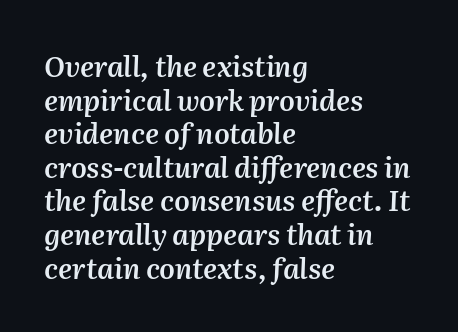
Note the varied advance widths — an 'i' is clearly narrower than an 'm'. All the whitespace from short lines collects on the right. This is the in-between weight designers call semibold or demi. Style check: oblique.
